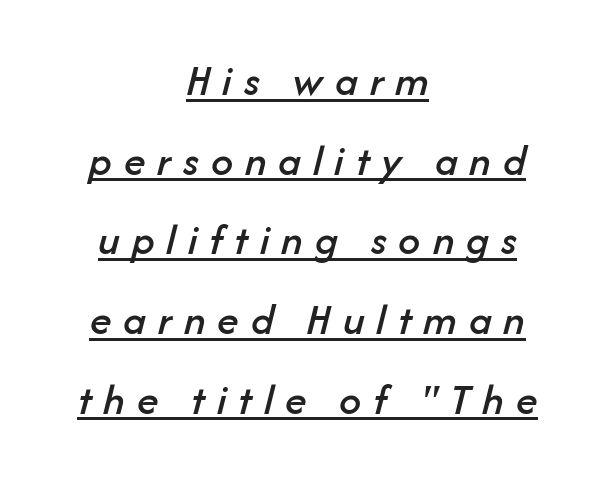
The image shows 44 px text type, italic (leaning right); set centered, line spacing 1.81x, unusually wide letter spacing (+0.27 em), underlined; low stroke contrast and a medium x-height.
